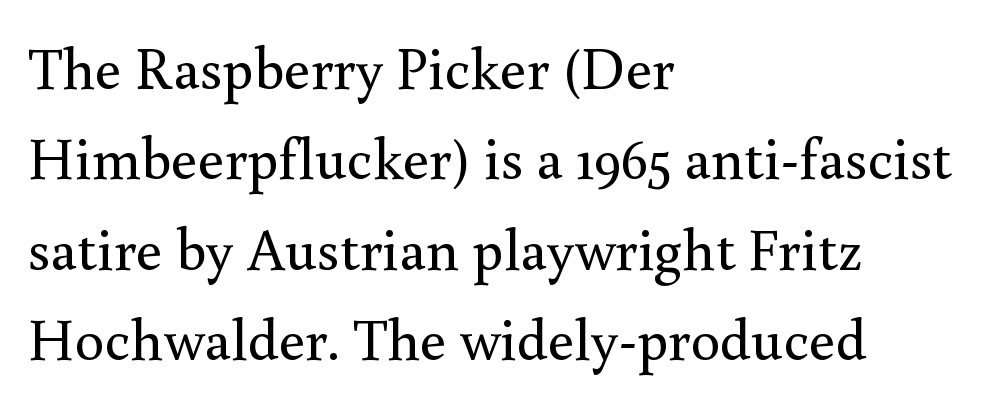
The designer left line spacing at the default. Think standard paragraph weight, or any step lighter than that. Inter-character spacing is left at the font's built-in metrics. Do the characters align in a grid? No, the font is proportional. This sample uses an upright cut, with every glyph sitting square on the baseline. Typeset ragged right — the left edge is the straight one.
